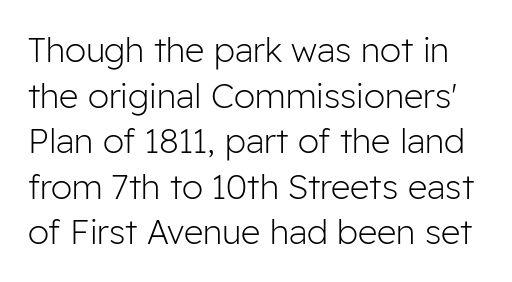
Q: Is the text bold? A: No.
Q: Is the text italic (slanted)? A: No, it is upright.
Q: Is the typeface a serif or a sans-serif typeface? A: Sans-serif.
Q: Is the text underlined? A: No.
Q: Is the spacing between letters normal or unusually wide? A: Normal.
Q: Is the spacing between lines tight, normal or loose? A: Normal.
Q: Width (condensed, normal, or wide)? A: Normal.
Q: Stroke contrast? A: Low.
Q: x-height? A: Medium.
Q: Monospaced? A: No.
